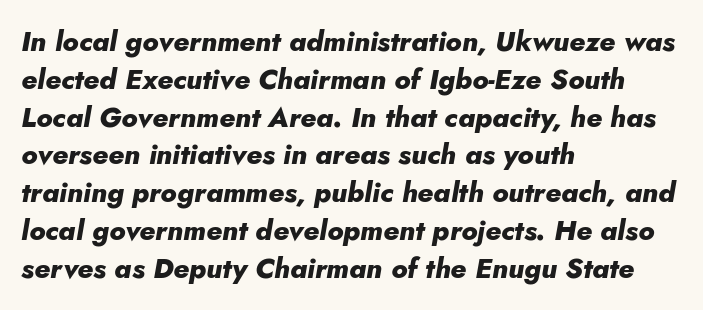
Q: Is the text bold? A: Yes.
Q: Is the text italic (slanted)? A: Yes, it leans right by about 5 degrees.
Q: Is the text underlined? A: No.
Q: How is the paragraph aligned? A: Left-aligned.
Q: Is the spacing between letters normal or unusually wide? A: Normal.
Q: Is the spacing between lines tight, normal or loose? A: Normal.
Q: Width (condensed, normal, or wide)? A: Normal.
Q: Stroke contrast? A: Low.
Q: x-height? A: Small.
Q: Monospaced? A: No.
